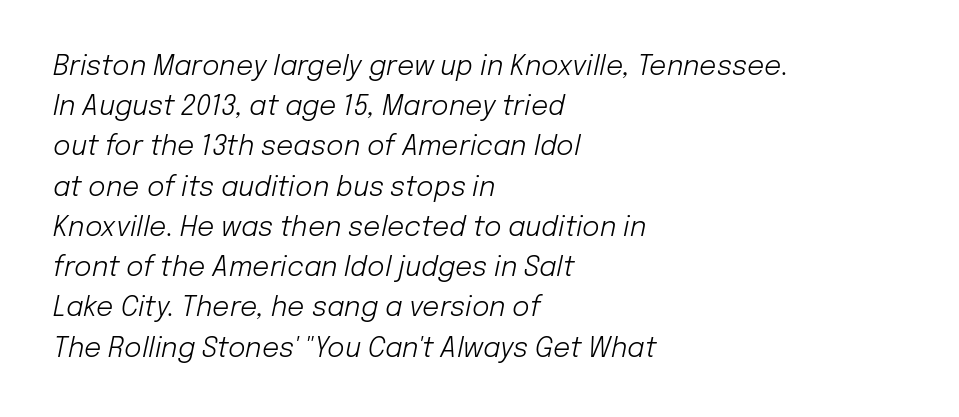
The image shows 27 px text type, italic (leaning right); set left-aligned, normal line spacing (1.49x), normal letter spacing, not underlined.
